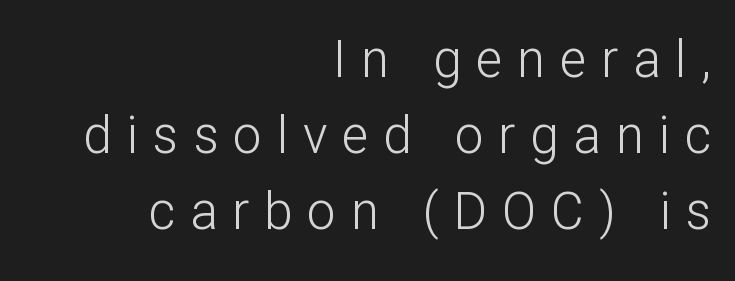
Q: Is the text bold? A: No.
Q: Is the text italic (slanted)? A: No, it is upright.
Q: Is the typeface a serif or a sans-serif typeface? A: Sans-serif.
Q: Is the text underlined? A: No.
Q: How is the paragraph aligned? A: Right-aligned.
Q: Is the spacing between letters normal or unusually wide? A: Unusually wide.
Q: Is the spacing between lines tight, normal or loose? A: Normal.
Q: Width (condensed, normal, or wide)? A: Normal.
Q: Stroke contrast? A: Low.
Q: x-height? A: Medium.
Q: Monospaced? A: No.
